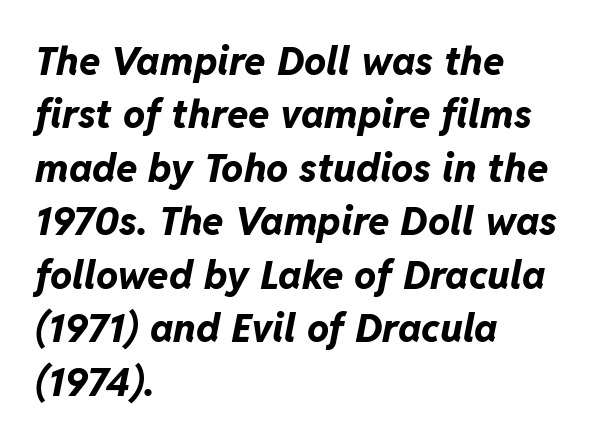
The image shows 39 px bold type, italic (leaning right); set left-aligned, normal line spacing (1.37x), normal letter spacing, not underlined; low stroke contrast and a medium x-height.
